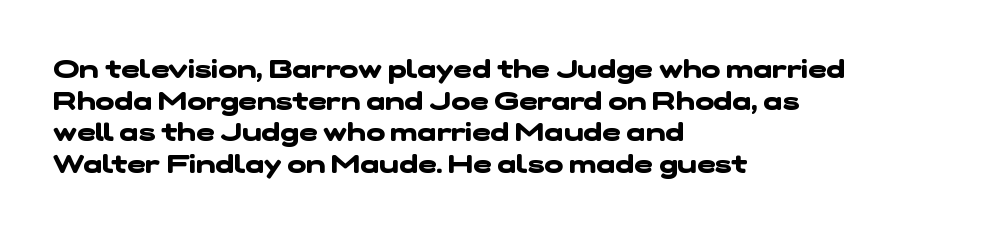
The image shows 25 px bold type; set left-aligned, normal line spacing (1.27x), normal letter spacing, not underlined.
